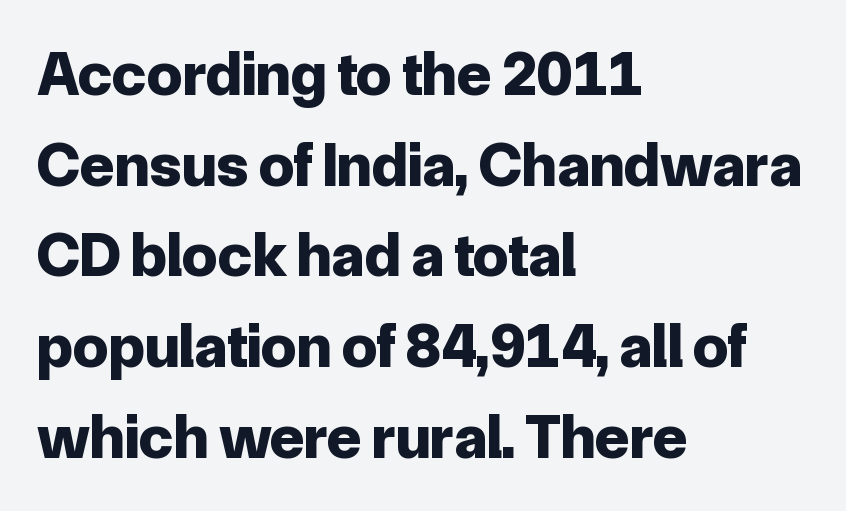
Q: Is the text bold? A: Yes.
Q: Is the text italic (slanted)? A: No, it is upright.
Q: Is the typeface a serif or a sans-serif typeface? A: Sans-serif.
Q: Is the text underlined? A: No.
Q: How is the paragraph aligned? A: Left-aligned.
Q: Is the spacing between letters normal or unusually wide? A: Normal.
Q: Is the spacing between lines tight, normal or loose? A: Normal.
Q: Width (condensed, normal, or wide)? A: Normal.
Q: Stroke contrast? A: Low.
Q: x-height? A: Medium.
Q: Monospaced? A: No.
